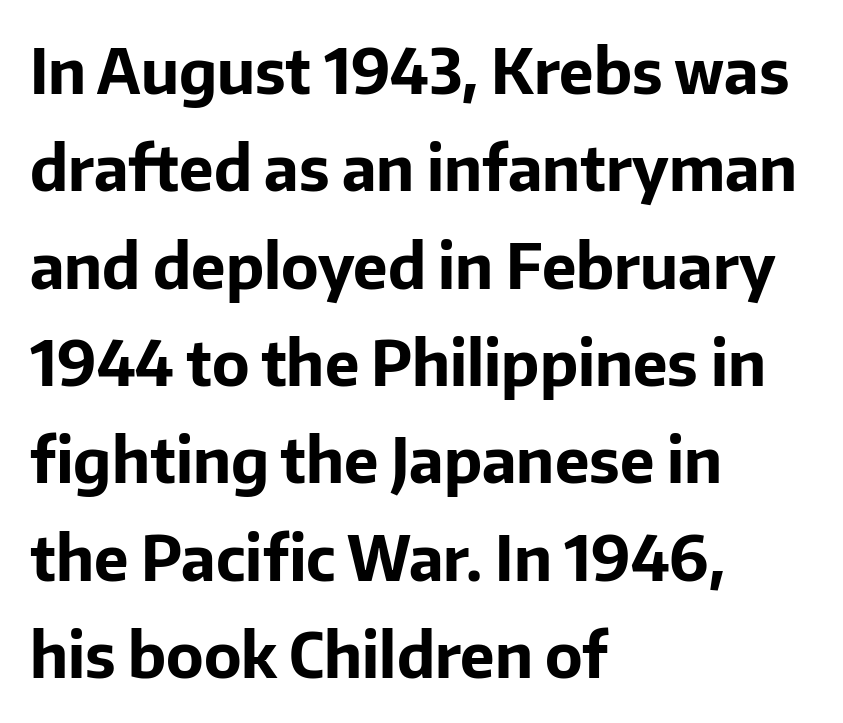
Caption: bold face, heavy strokes. When letters stand straight like this, we call the style roman or upright. Type without underlining. Nothing unusual about the tracking: characters are spaced as the font intends.
